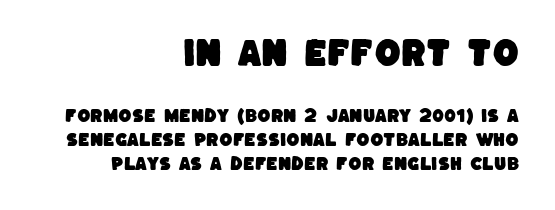
Is this a fixed-width face? No — the glyphs have proportional, varying widths. These lines sit exactly where default settings would place them. Serif or sans? Sans — the stroke terminals are bare. These lines keep a tight, regular rhythm from letter to letter. Size contrast runs from large at the top to small at the bottom.
